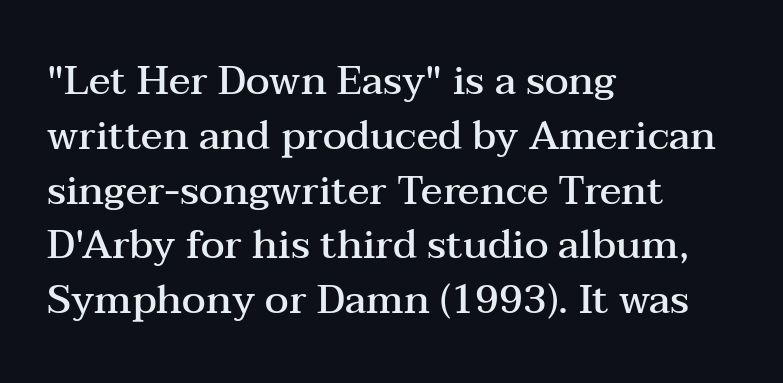
{"serif": "yes", "italic": "no", "bold": "semi", "weight": "semibold", "width": "wide", "stroke_contrast": "medium", "x_height": "medium", "monospaced": "no", "underline": "no", "align": "left", "line_spacing": "normal", "line_spacing_ratio": 1.37, "letter_spacing": "normal", "letter_spacing_em": 0.0, "glyph_px": 40}
